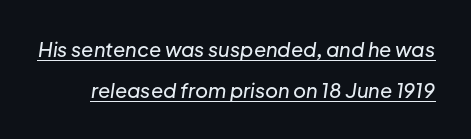
Q: Is the text italic (slanted)? A: Yes, it leans right by about 8 degrees.
Q: Is the text underlined? A: Yes.
Q: Is the spacing between letters normal or unusually wide? A: Normal.
Q: Is the spacing between lines tight, normal or loose? A: Loose.
